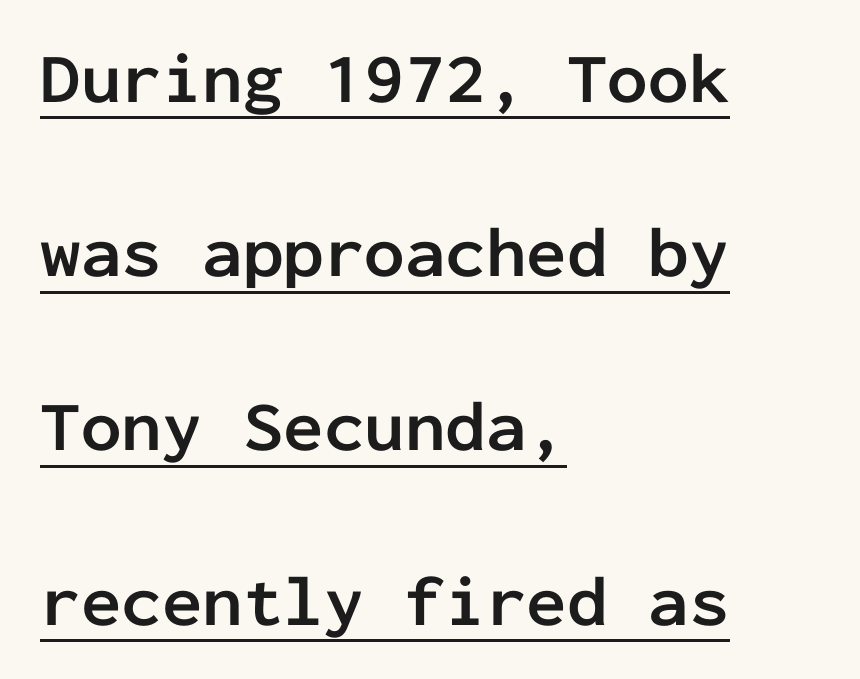
{"serif": "no", "italic": "no", "bold": "yes", "weight": "semibold", "width": "normal", "stroke_contrast": "low", "x_height": "medium", "monospaced": "yes", "underline": "yes", "align": "left", "line_spacing": "loose", "line_spacing_ratio": 2.42, "letter_spacing": "normal", "letter_spacing_em": 0.0, "glyph_px": 72}
